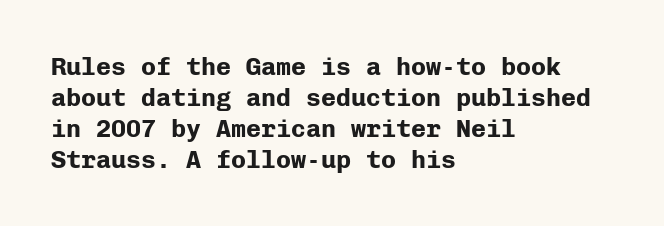
{"italic": "no", "bold": "yes", "underline": "no", "align": "left", "line_spacing_ratio": 1.24, "letter_spacing": "normal", "letter_spacing_em": 0.0, "glyph_px": 25}
